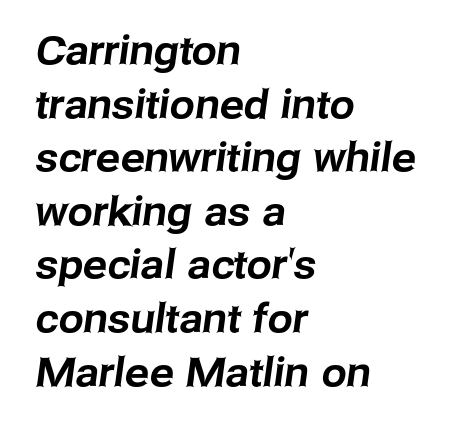
{"serif": "no", "width": "normal", "stroke_contrast": "low", "x_height": "medium", "monospaced": "no", "underline": "no", "align": "left", "line_spacing": "normal", "line_spacing_ratio": 1.34, "letter_spacing": "normal", "letter_spacing_em": 0.0, "glyph_px": 40}
